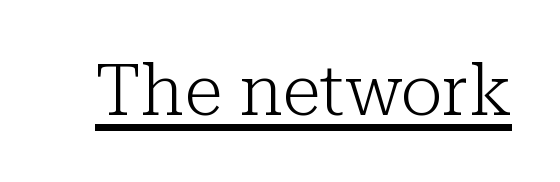
Font category for this specimen: serif. The rendering uses the underline text-decoration. The face used here is proportionally spaced, like ordinary book or web type. Is the stroke heavy? The answer is a plain regular-or-lighter.
